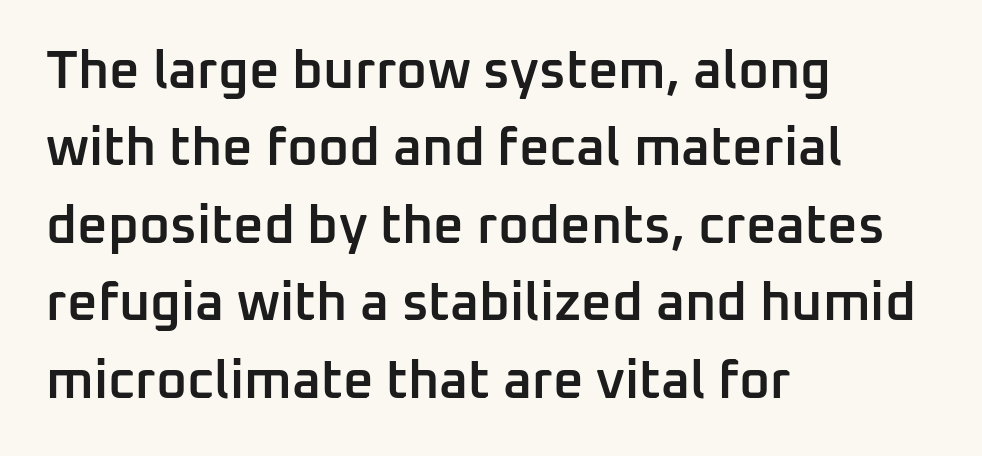
{"serif": "no", "italic": "no", "bold": "semi", "weight": "semibold", "width": "normal", "stroke_contrast": "low", "x_height": "medium", "monospaced": "no", "underline": "no", "align": "left", "line_spacing": "normal", "line_spacing_ratio": 1.46, "letter_spacing": "normal", "letter_spacing_em": 0.0, "glyph_px": 53}
